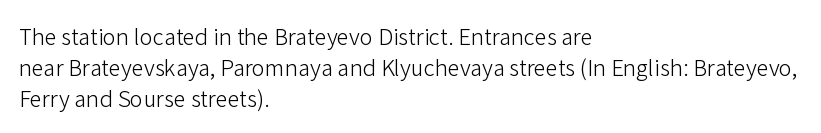
Summary of vertical rhythm: regular, with standard interline spacing. Short note: letters normally spaced. The font's upright variant was chosen for this text. Casual observation: everything's shoved over to the left.
